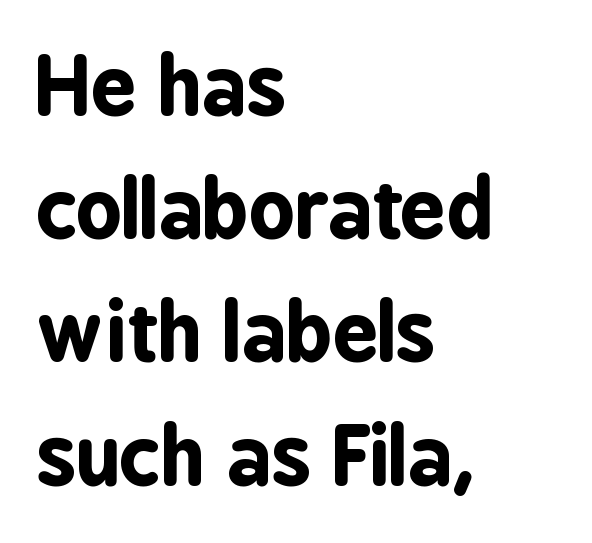
{"serif": "no", "italic": "no", "bold": "yes", "weight": "bold", "width": "condensed", "stroke_contrast": "low", "x_height": "medium", "monospaced": "no", "underline": "no", "align": "left", "line_spacing": "normal", "line_spacing_ratio": 1.54, "letter_spacing": "normal", "letter_spacing_em": 0.0, "glyph_px": 80}
